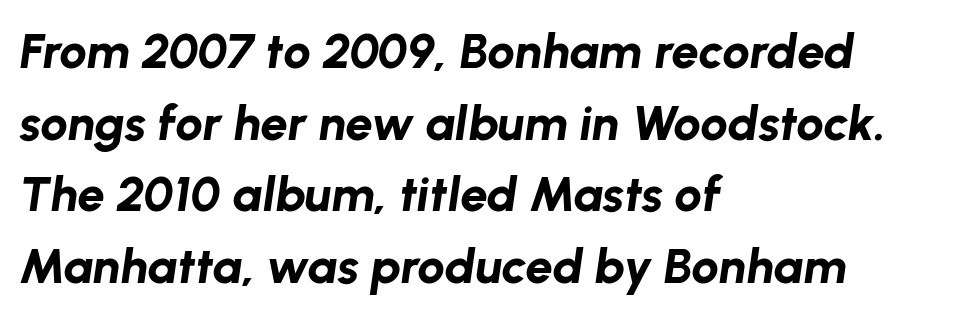
Q: Is the text bold? A: Yes.
Q: Is the text italic (slanted)? A: Yes, it leans right by about 8 degrees.
Q: Is the text underlined? A: No.
Q: How is the paragraph aligned? A: Left-aligned.
Q: Is the spacing between letters normal or unusually wide? A: Normal.
Q: Is the spacing between lines tight, normal or loose? A: Normal.
Q: Width (condensed, normal, or wide)? A: Normal.
Q: Stroke contrast? A: Low.
Q: x-height? A: Medium.
Q: Monospaced? A: No.
